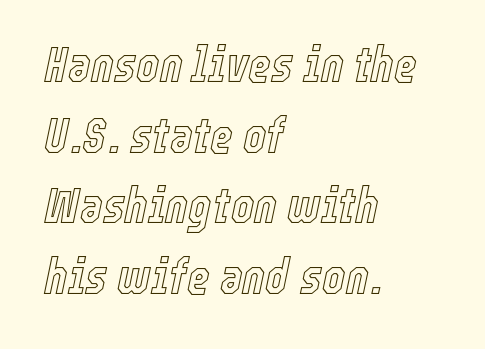
The image shows 49 px condensed type, italic (leaning right); set left-aligned, normal line spacing (1.44x), normal letter spacing, not underlined; a medium x-height.
